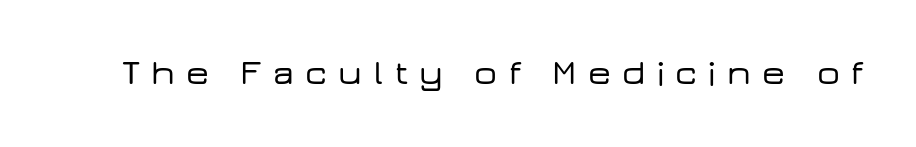
Think of a printed novel: that variable character pitch is what you see here. Ascenders rise straight up at ninety degrees. Descenders are the only things crossing below the line. Inter-character spacing is expanded well beyond the font's built-in metrics. What kind of face is this? One without serifs — a sans.
